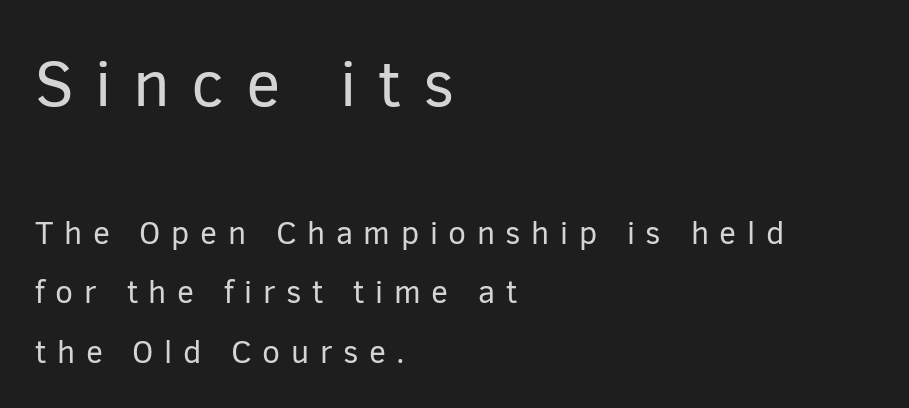
The typeface chosen for these lines omits serifs. The first block has been scaled up relative to the second. Looks like regular typesetting: each glyph gets only the width it needs. The space directly below the letters is spotless. This rendering widens character spacing well past its baseline value. Line starts are locked; line ends wander.
